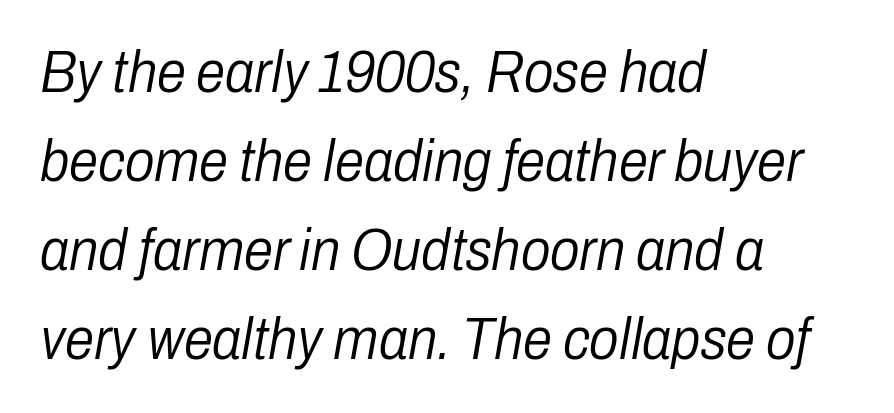
Q: Is the text bold? A: No.
Q: Is the text italic (slanted)? A: Yes, it leans right by about 10 degrees.
Q: Is the text underlined? A: No.
Q: How is the paragraph aligned? A: Left-aligned.
Q: Is the spacing between letters normal or unusually wide? A: Normal.
Q: Is the spacing between lines tight, normal or loose? A: Normal.
Q: Width (condensed, normal, or wide)? A: Condensed.
Q: Stroke contrast? A: Low.
Q: x-height? A: Medium.
Q: Monospaced? A: No.
